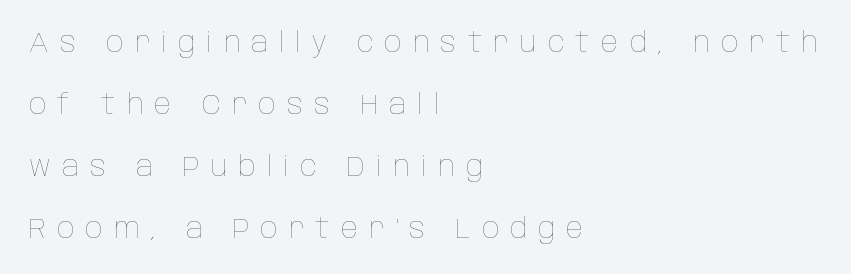
{"italic": "no", "bold": "no", "weight": "thin", "width": "condensed", "stroke_contrast": "low", "x_height": "large", "monospaced": "no", "underline": "no", "align": "left", "line_spacing": "loose", "line_spacing_ratio": 2.21, "letter_spacing": "wide", "letter_spacing_em": 0.4, "glyph_px": 28}
